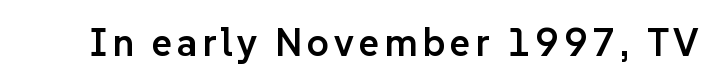
The image shows 39 px semibold sans-serif type, upright; set not underlined; low stroke contrast and a medium x-height.
